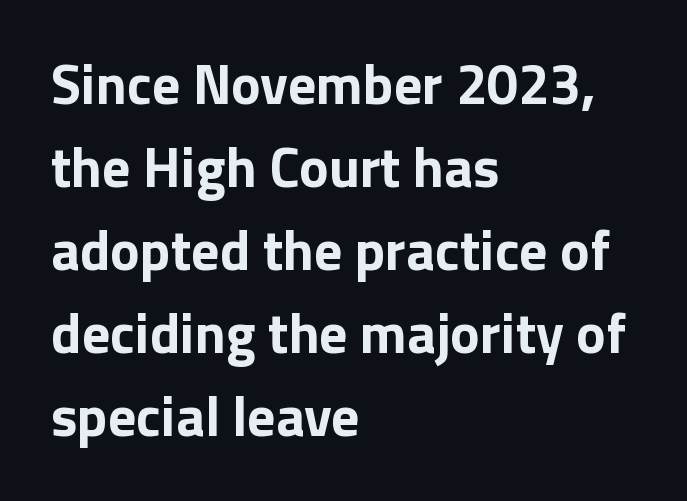
Upright lettering throughout. Tracking value appears to be zero — textbook default spacing. Think of a printed novel: that variable character pitch is what you see here. The characters display no serif detailing; their extremities are plain. Caption: bold face, heavy strokes.
